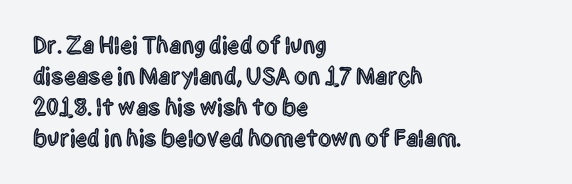
Q: Is the text italic (slanted)? A: No, it is upright.
Q: Is the text underlined? A: No.
Q: How is the paragraph aligned? A: Left-aligned.
Q: Is the spacing between letters normal or unusually wide? A: Normal.
Q: Is the spacing between lines tight, normal or loose? A: Normal.
